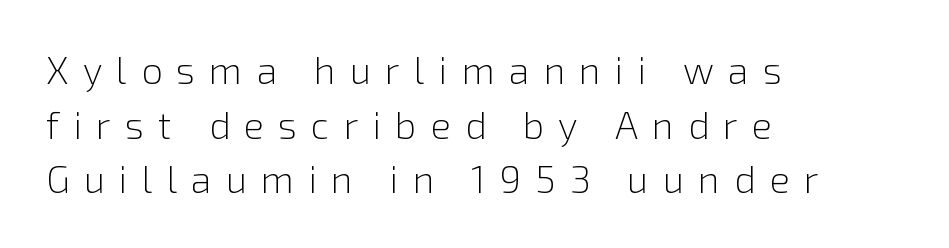
Q: Is the text bold? A: No.
Q: Is the text italic (slanted)? A: No, it is upright.
Q: Is the typeface a serif or a sans-serif typeface? A: Sans-serif.
Q: Is the text underlined? A: No.
Q: How is the paragraph aligned? A: Left-aligned.
Q: Is the spacing between letters normal or unusually wide? A: Unusually wide.
Q: Is the spacing between lines tight, normal or loose? A: Normal.
Q: Width (condensed, normal, or wide)? A: Normal.
Q: x-height? A: Medium.
Q: Monospaced? A: No.
